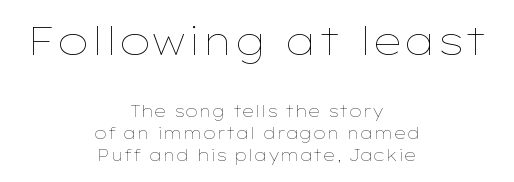
The image shows 39 px thin, wide type, upright; set centered, normal line spacing (1.38x), normal letter spacing, not underlined; the first (top) block is 2.44x larger; low stroke contrast and a medium x-height.
